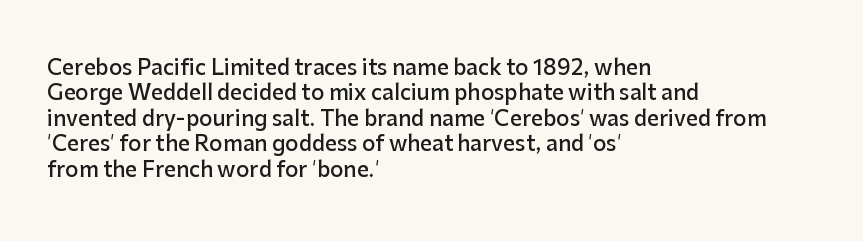
Characters follow at the spacing the type designer built in. Quick note: underline off. Line beginnings align vertically; line endings do not. Does the lettering tilt? It doesn't — this is upright. This is moderately heavy type, rendered in semibold.
